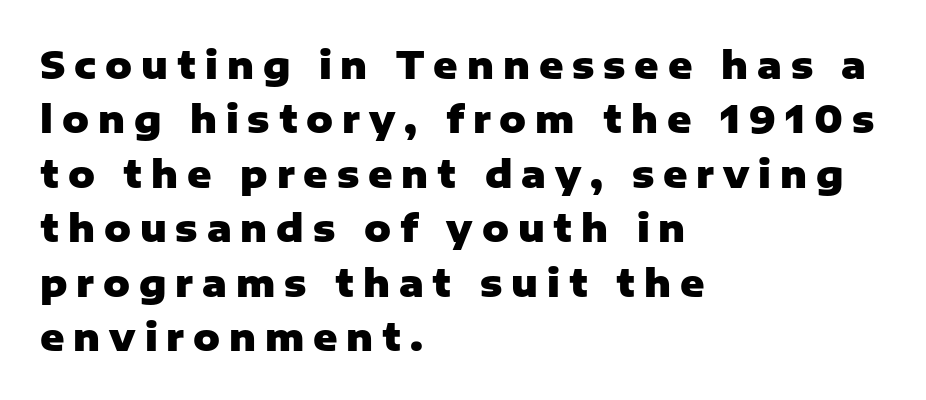
Q: Is the text bold? A: Yes.
Q: Is the text italic (slanted)? A: No, it is upright.
Q: Is the typeface a serif or a sans-serif typeface? A: Sans-serif.
Q: Is the text underlined? A: No.
Q: How is the paragraph aligned? A: Left-aligned.
Q: Is the spacing between letters normal or unusually wide? A: Unusually wide.
Q: Is the spacing between lines tight, normal or loose? A: Normal.
Q: Width (condensed, normal, or wide)? A: Normal.
Q: Stroke contrast? A: Low.
Q: x-height? A: Medium.
Q: Monospaced? A: No.
